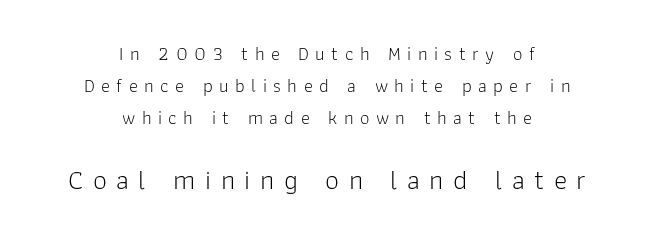
Q: Is the text bold? A: No.
Q: Is the text italic (slanted)? A: No, it is upright.
Q: Is the typeface a serif or a sans-serif typeface? A: Sans-serif.
Q: Is the text underlined? A: No.
Q: How is the paragraph aligned? A: Centered.
Q: Is the spacing between letters normal or unusually wide? A: Unusually wide.
Q: Is the spacing between lines tight, normal or loose? A: Normal.
Q: Which block of text is set in a larger size, the first (top) or the second (bottom)? A: The second (bottom) one.
Q: Width (condensed, normal, or wide)? A: Normal.
Q: Stroke contrast? A: Low.
Q: x-height? A: Medium.
Q: Monospaced? A: No.
